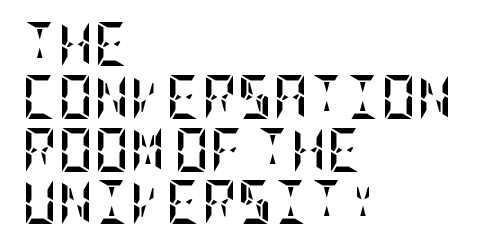
Q: Is the text bold? A: Yes.
Q: Is the text italic (slanted)? A: No, it is upright.
Q: Is the text underlined? A: No.
Q: How is the paragraph aligned? A: Left-aligned.
Q: Is the spacing between letters normal or unusually wide? A: Normal.
Q: Width (condensed, normal, or wide)? A: Condensed.
Q: Stroke contrast? A: Low.
Q: x-height? A: Large.
